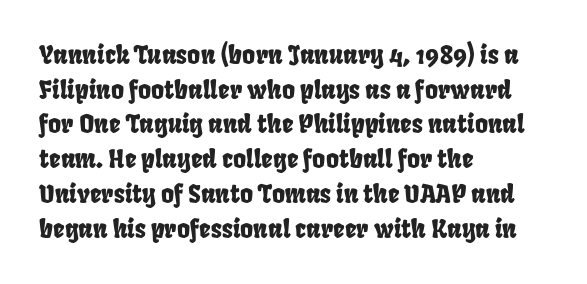
Q: Is the text underlined? A: No.
Q: How is the paragraph aligned? A: Left-aligned.
Q: Is the spacing between letters normal or unusually wide? A: Normal.
Q: Is the spacing between lines tight, normal or loose? A: Normal.
